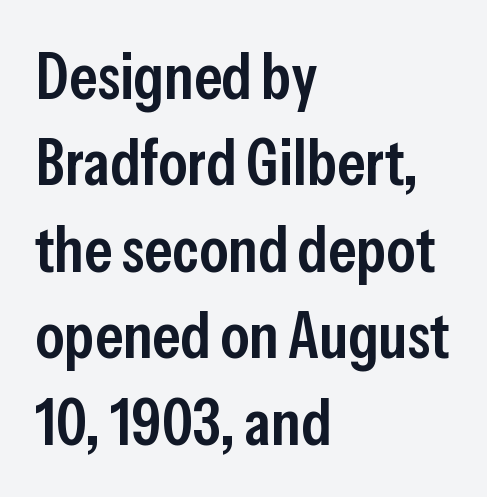
Q: Is the text bold? A: Semi-bold.
Q: Is the text italic (slanted)? A: No, it is upright.
Q: Is the typeface a serif or a sans-serif typeface? A: Sans-serif.
Q: Is the text underlined? A: No.
Q: How is the paragraph aligned? A: Left-aligned.
Q: Is the spacing between letters normal or unusually wide? A: Normal.
Q: Is the spacing between lines tight, normal or loose? A: Normal.
Q: Width (condensed, normal, or wide)? A: Condensed.
Q: Stroke contrast? A: Low.
Q: x-height? A: Medium.
Q: Monospaced? A: No.
